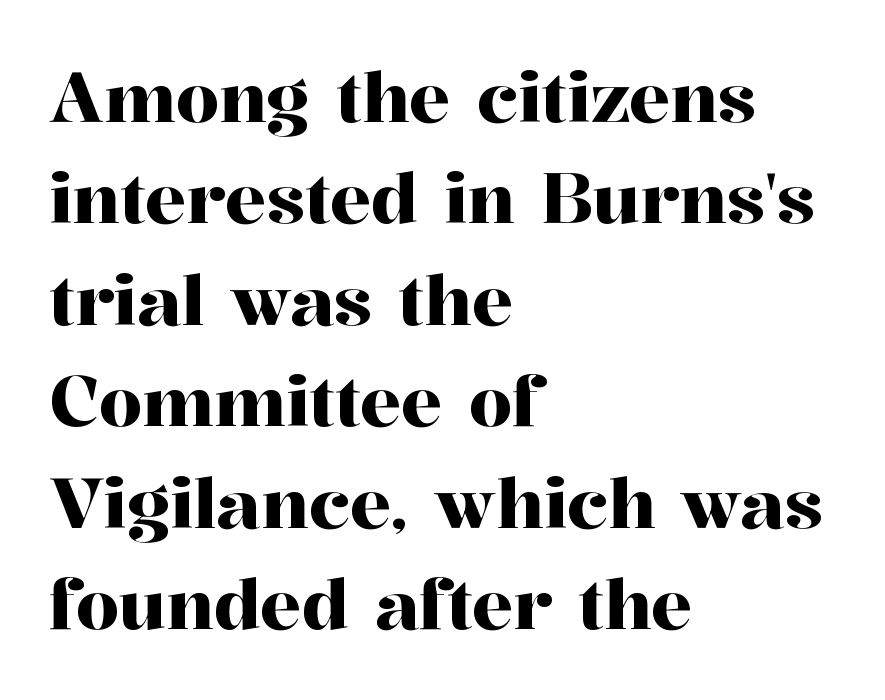
The image shows 69 px serif type, upright; set left-aligned, normal line spacing (1.47x), normal letter spacing, not underlined; high stroke contrast and a medium x-height.
